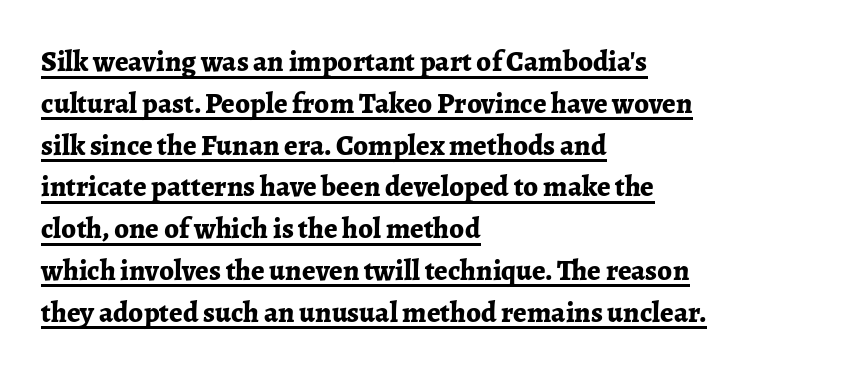
{"serif": "yes", "italic": "no", "bold": "yes", "weight": "bold", "width": "normal", "stroke_contrast": "low", "x_height": "medium", "monospaced": "no", "underline": "yes", "align": "left", "line_spacing": "normal", "line_spacing_ratio": 1.44, "letter_spacing": "normal", "letter_spacing_em": 0.0, "glyph_px": 29}
